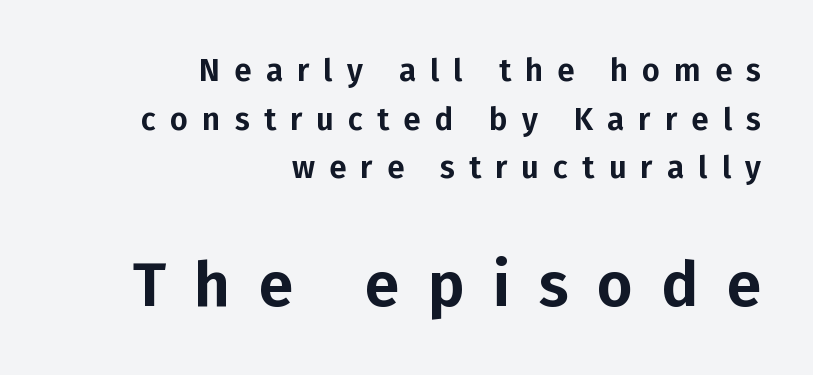
Does the bottom block carry the larger type? Yes, it does. Honestly, the letter spacing is so wide it's the main thing you notice. Alignment: flush right. Nothing sits at the stroke ends, so this counts as sans-serif.
